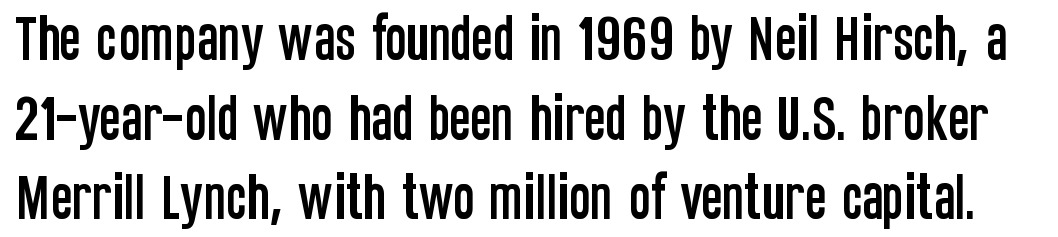
{"serif": "no", "italic": "no", "width": "condensed", "stroke_contrast": "low", "x_height": "large", "monospaced": "no", "underline": "no", "line_spacing": "normal", "line_spacing_ratio": 1.56, "letter_spacing": "normal", "letter_spacing_em": 0.0, "glyph_px": 51}
